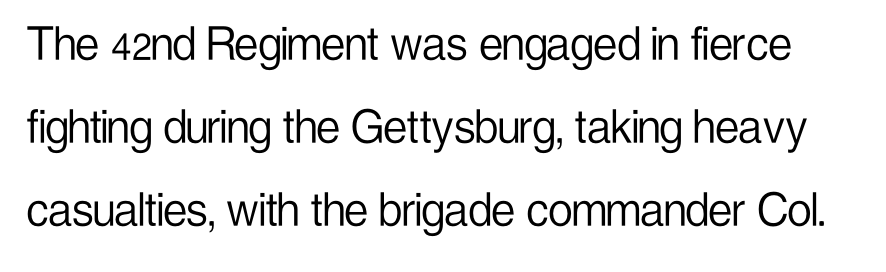
Clear beneath every line of the passage. Font category for this specimen: sans-serif. Here the designer chose a conventional face with non-uniform glyph widths. One glance says typical: line gaps are just what's usual. The letters sit at their default tracking, neither squeezed nor spread.
